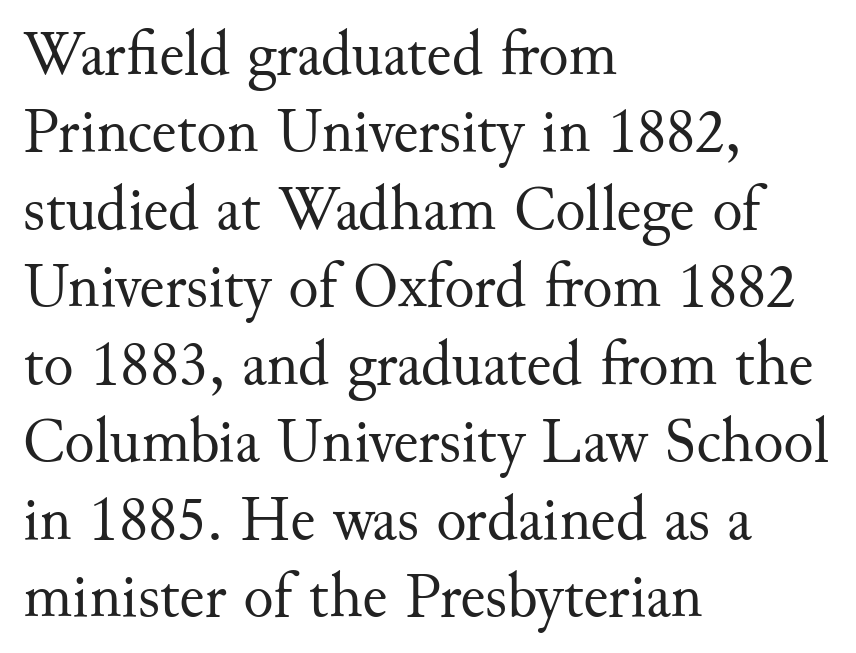
Q: Is the text bold? A: No.
Q: Is the text italic (slanted)? A: No, it is upright.
Q: Is the typeface a serif or a sans-serif typeface? A: Serif.
Q: Is the text underlined? A: No.
Q: How is the paragraph aligned? A: Left-aligned.
Q: Is the spacing between letters normal or unusually wide? A: Normal.
Q: Width (condensed, normal, or wide)? A: Normal.
Q: Stroke contrast? A: Medium.
Q: x-height? A: Small.
Q: Monospaced? A: No.
